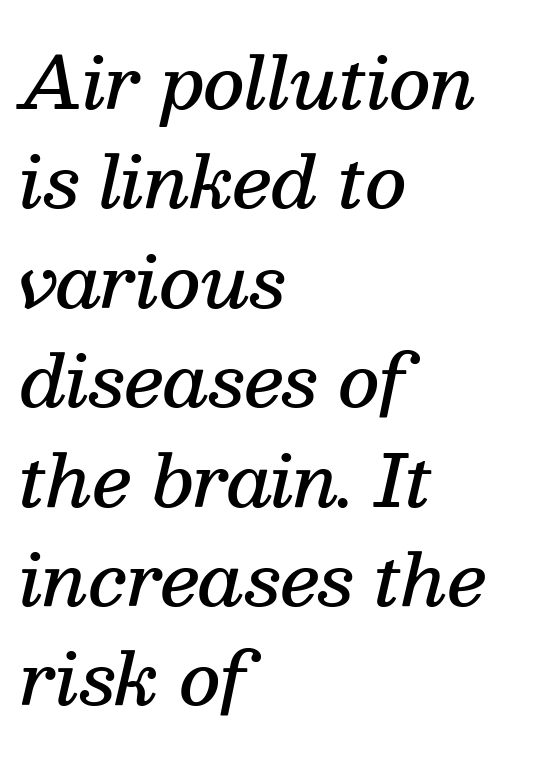
Q: Is the text bold? A: Semi-bold.
Q: Is the text italic (slanted)? A: Yes, it leans right by about 13 degrees.
Q: Is the typeface a serif or a sans-serif typeface? A: Serif.
Q: Is the text underlined? A: No.
Q: How is the paragraph aligned? A: Left-aligned.
Q: Is the spacing between letters normal or unusually wide? A: Normal.
Q: Is the spacing between lines tight, normal or loose? A: Normal.
Q: Width (condensed, normal, or wide)? A: Normal.
Q: Stroke contrast? A: Medium.
Q: x-height? A: Medium.
Q: Monospaced? A: No.
